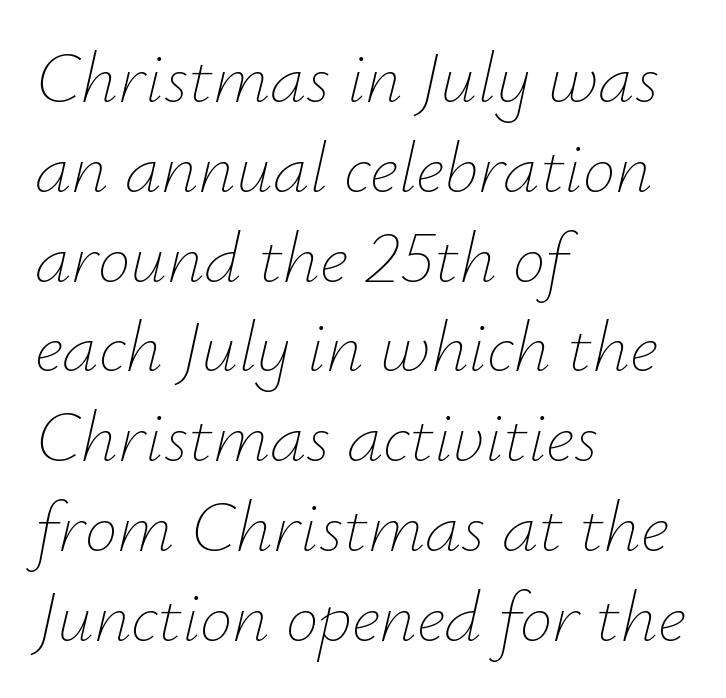
All the whitespace from short lines collects on the right. No extra tracking has been applied to these lines. The face looks like a standard text weight, possibly lighter. Type without underlining.
